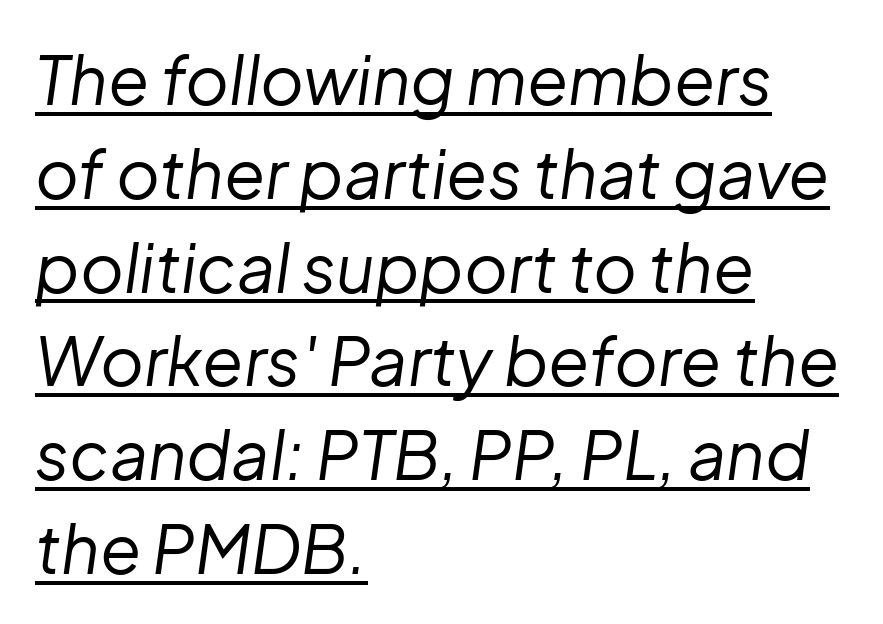
Students, note that the glyphs here touch the page at normal intervals. Regarding leading, the lines here are spaced in the standard way. Vertical stems look standard width or narrower in stroke. The face used here has a pronounced slope to its letters. This sample is left-justified, so line endings fall wherever the words run out. A typesetter would call this proportional, since set widths differ per character.
